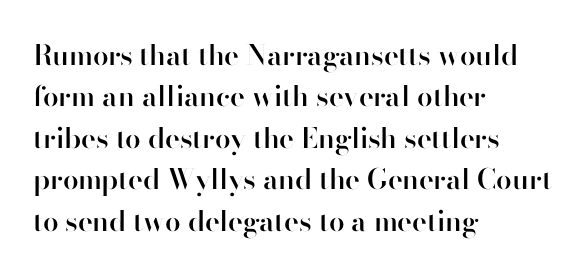
Vertically, the passage feels balanced, rows spaced as you'd expect. Weight check: semibold — heavier than regular, not quite bold. No word sits above an underline. How are the letters spaced? Ordinarily, with no added tracking.
